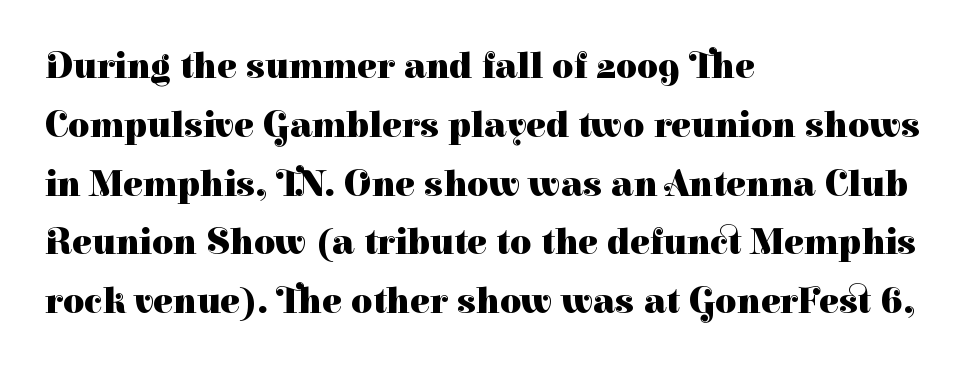
The rendering shows small feet on the letterforms — a serif design. These lines are rendered in a variable-pitch font. These lines were composed using upright roman letters. A typesetter would call this zero additional tracking.
